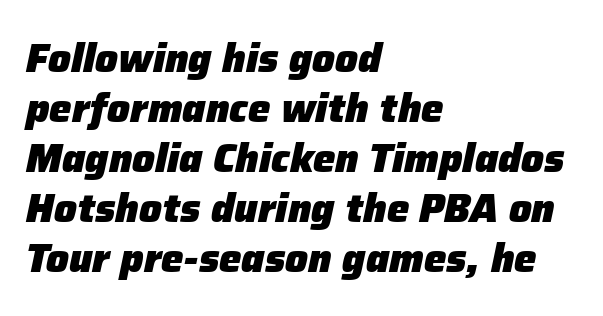
{"italic": "yes", "lean": "right", "slant_degrees": 12, "bold": "yes", "weight": "heavy", "width": "normal", "stroke_contrast": "low", "x_height": "medium", "monospaced": "no", "underline": "no", "align": "left", "line_spacing": "normal", "line_spacing_ratio": 1.25, "letter_spacing": "normal", "letter_spacing_em": 0.0, "glyph_px": 40}
